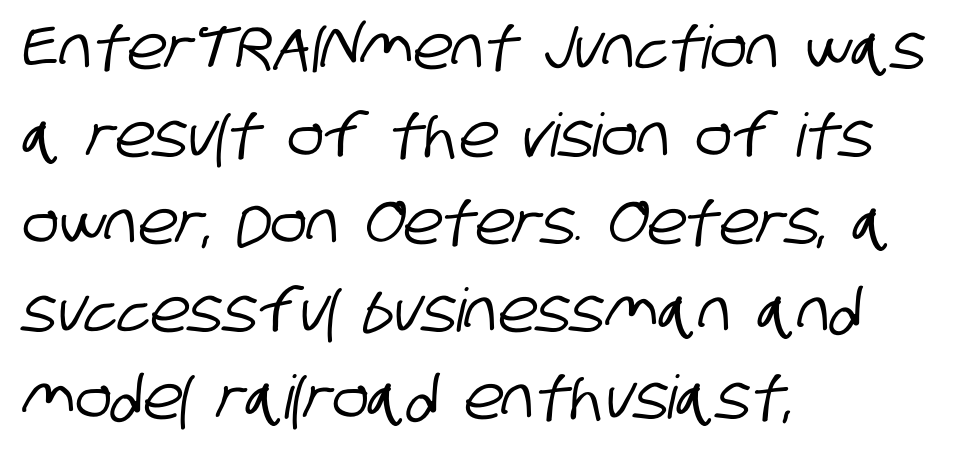
Q: Is the typeface a serif or a sans-serif typeface? A: Sans-serif.
Q: Is the text underlined? A: No.
Q: How is the paragraph aligned? A: Left-aligned.
Q: Is the spacing between letters normal or unusually wide? A: Normal.
Q: Is the spacing between lines tight, normal or loose? A: Normal.
Q: Width (condensed, normal, or wide)? A: Condensed.
Q: Stroke contrast? A: Low.
Q: x-height? A: Large.
Q: Monospaced? A: No.
